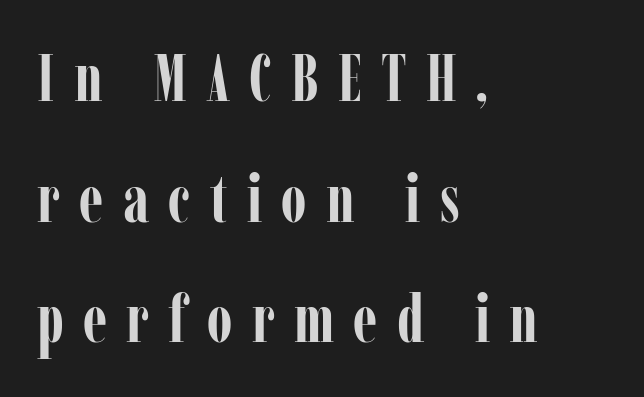
The image shows 67 px semibold, condensed serif type, upright; set left-aligned, line spacing 1.8x, unusually wide letter spacing (+0.29 em), not underlined; low stroke contrast and a medium x-height.
